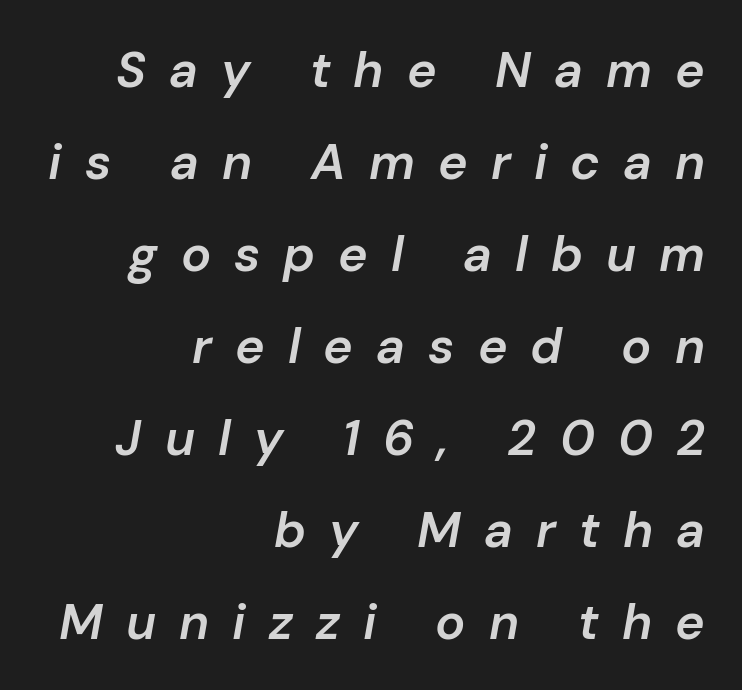
{"italic": "yes", "lean": "right", "slant_degrees": 10, "bold": "semi", "weight": "semibold", "width": "normal", "stroke_contrast": "low", "x_height": "medium", "monospaced": "no", "underline": "no", "align": "right", "line_spacing_ratio": 1.84, "letter_spacing": "wide", "letter_spacing_em": 0.46, "glyph_px": 50}
